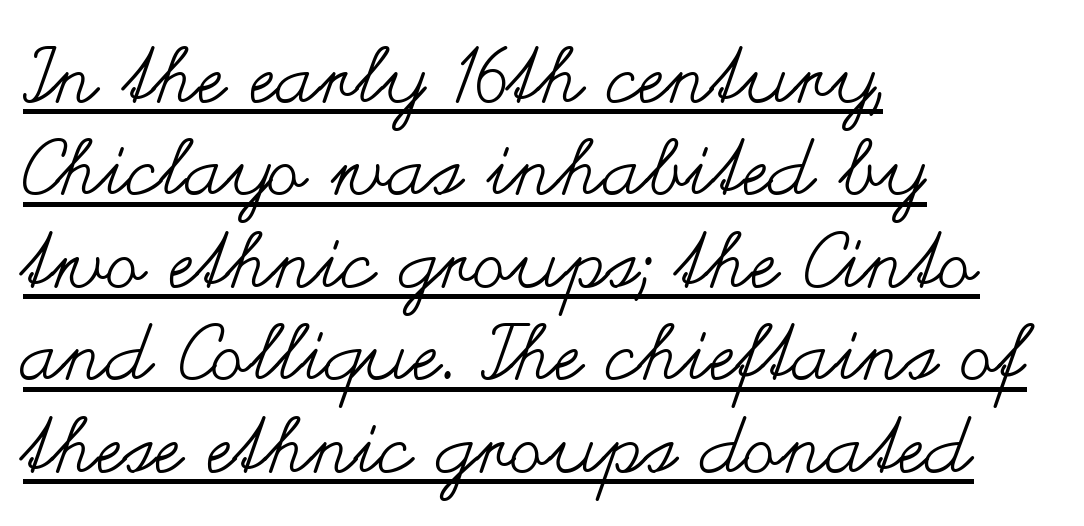
The image shows 77 px regular-weight, wide type; set left-aligned, line spacing 1.2x, normal letter spacing, underlined; medium stroke contrast and a small x-height.
